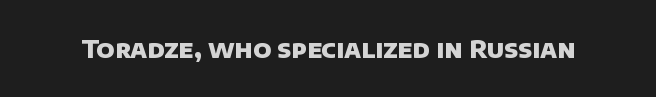
Standard letterfit; no display-style spreading of the glyphs. What weight is shown? A full bold with thick strokes. Has an underline been added? It has not.
